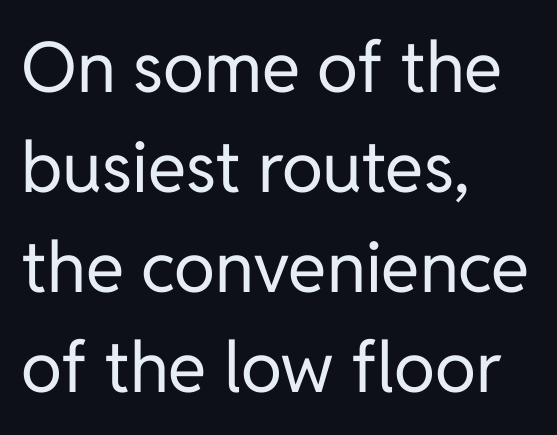
The image shows 70 px regular-weight sans-serif type, upright; set left-aligned, normal line spacing (1.43x), normal letter spacing, not underlined; low stroke contrast and a medium x-height.
